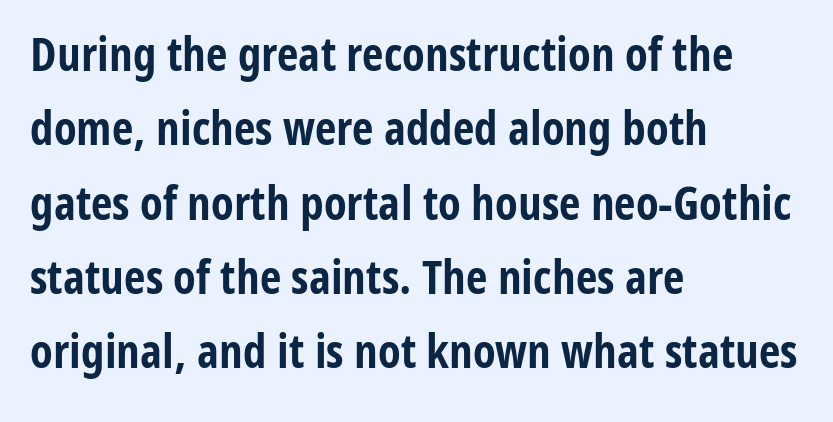
Only glyphs here, with clear space below each row. Classification — sans serif. Leading: standard. Does the lettering tilt? It doesn't — this is upright. Is this a fixed-width face? No — the glyphs have proportional, varying widths. Left-aligned paragraph, ragged on the right.
